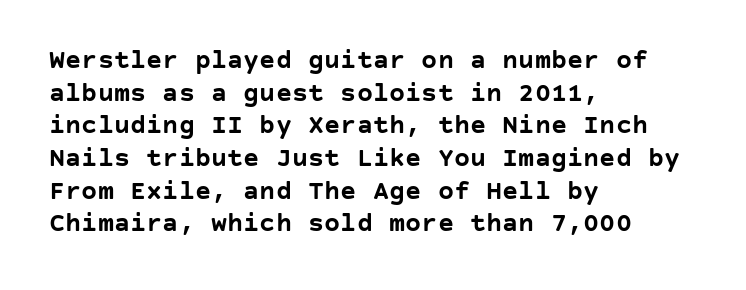
The glyphs are unaccompanied by any horizontal stroke below them. The passage shown is emphatically bold. The lettering holds an erect, upright posture throughout. Here the glyphs are tracked normally, forming tight word shapes.
